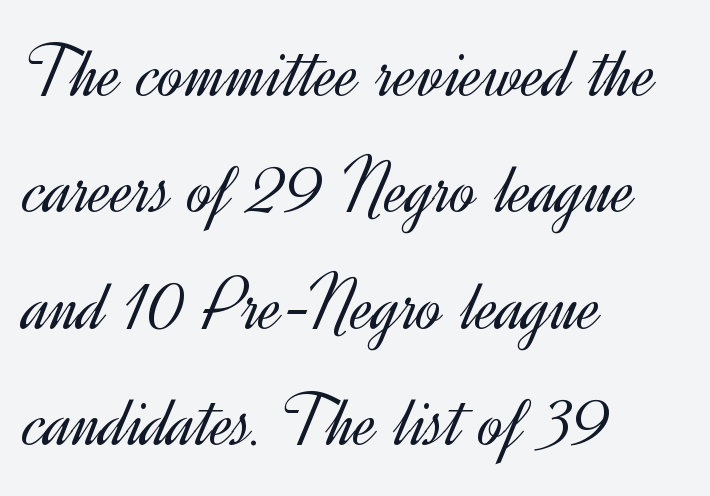
The image shows 76 px light sans-serif type; set left-aligned, normal line spacing (1.53x), normal letter spacing, not underlined; a small x-height.
